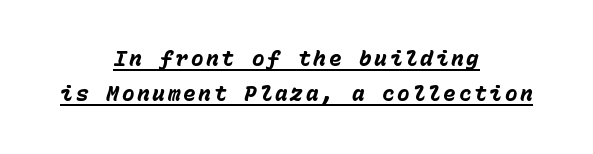
{"italic": "yes", "lean": "right", "slant_degrees": 15, "bold": "yes", "underline": "yes", "align": "center", "line_spacing": "normal", "line_spacing_ratio": 1.67, "glyph_px": 21}
